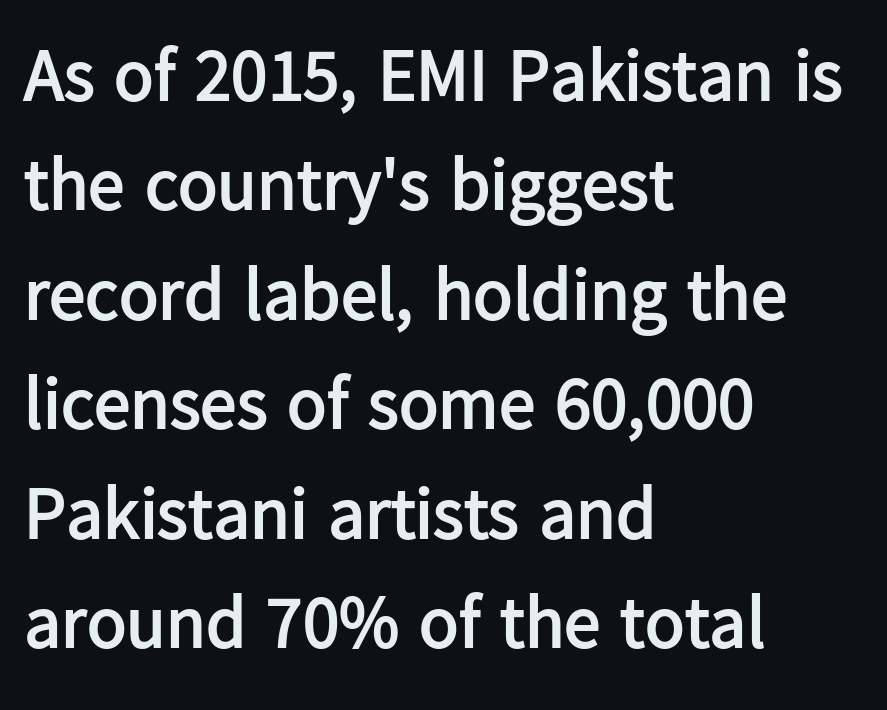
Q: Is the text bold? A: Yes.
Q: Is the text italic (slanted)? A: No, it is upright.
Q: Is the typeface a serif or a sans-serif typeface? A: Sans-serif.
Q: Is the text underlined? A: No.
Q: How is the paragraph aligned? A: Left-aligned.
Q: Is the spacing between letters normal or unusually wide? A: Normal.
Q: Is the spacing between lines tight, normal or loose? A: Normal.
Q: Width (condensed, normal, or wide)? A: Normal.
Q: Stroke contrast? A: Low.
Q: x-height? A: Medium.
Q: Monospaced? A: No.
